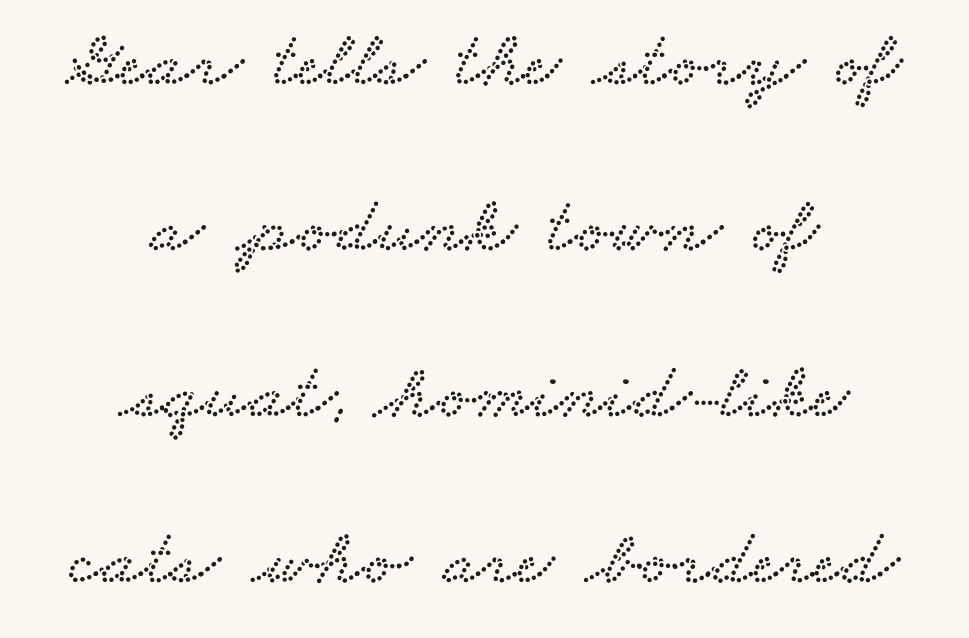
{"serif": "yes", "width": "wide", "stroke_contrast": "low", "x_height": "small", "monospaced": "no", "underline": "no", "align": "center", "line_spacing": "loose", "line_spacing_ratio": 2.1, "letter_spacing": "normal", "letter_spacing_em": 0.0, "glyph_px": 79}
